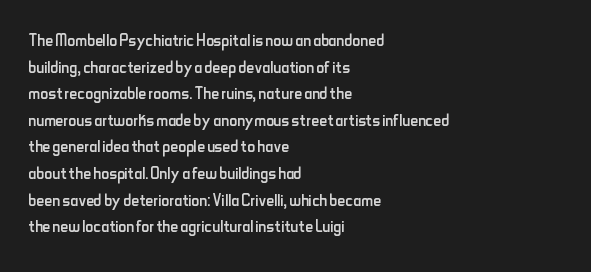
The face used here is rendered with its standard letterfit. The rag falls on the right side of this text block. The typeface has the unassuming heft of standard copy or less. Italic: no, the glyphs are upright roman.
